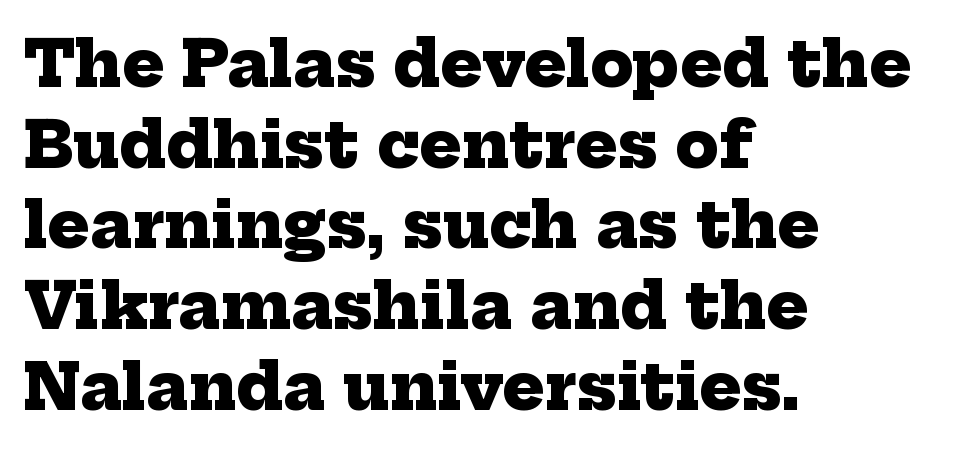
Teacher's note: observe the even left margin — that is flush-left alignment. Evenly set lines give the paragraph a standard silhouette. Font category for this specimen: serif. Think of a printed novel: that variable character pitch is what you see here. The font is running at its bold setting.
